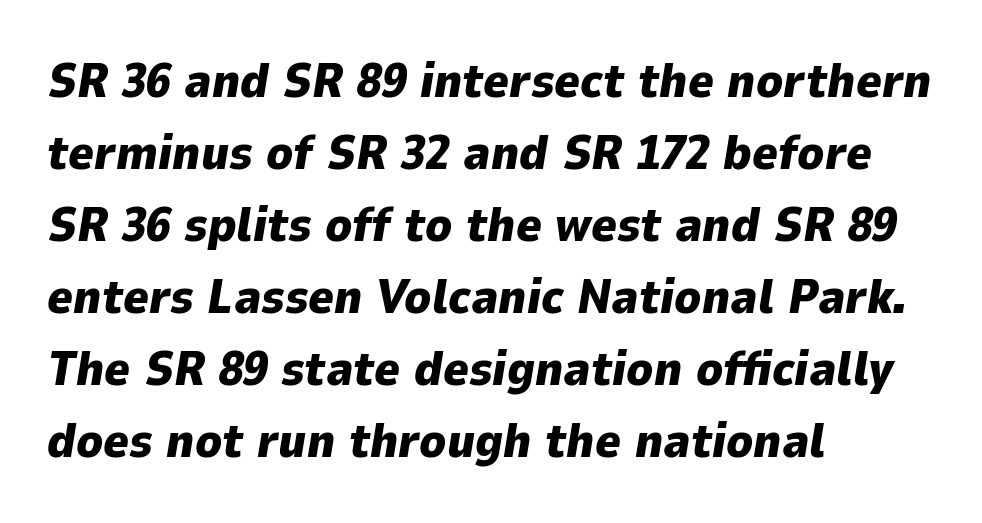
Q: Is the text bold? A: Yes.
Q: Is the text italic (slanted)? A: Yes, it leans right by about 9 degrees.
Q: Is the text underlined? A: No.
Q: How is the paragraph aligned? A: Left-aligned.
Q: Is the spacing between letters normal or unusually wide? A: Normal.
Q: Is the spacing between lines tight, normal or loose? A: Normal.
Q: Width (condensed, normal, or wide)? A: Normal.
Q: Stroke contrast? A: Low.
Q: x-height? A: Medium.
Q: Monospaced? A: No.
